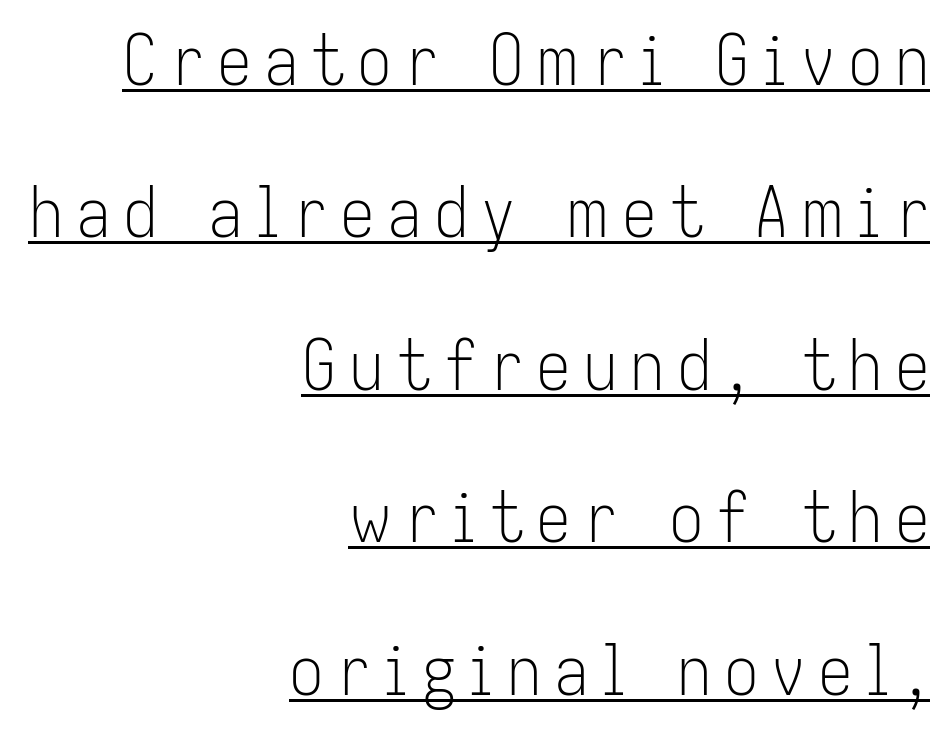
The image shows 69 px light, condensed sans-serif type, upright; set right-aligned, loose line spacing (2.21x), underlined; low stroke contrast and a medium x-height.
